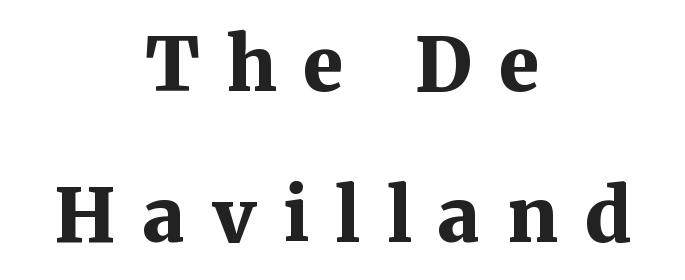
Q: Is the text bold? A: Yes.
Q: Is the text italic (slanted)? A: No, it is upright.
Q: Is the typeface a serif or a sans-serif typeface? A: Serif.
Q: Is the text underlined? A: No.
Q: How is the paragraph aligned? A: Centered.
Q: Is the spacing between letters normal or unusually wide? A: Unusually wide.
Q: Is the spacing between lines tight, normal or loose? A: Loose.
Q: Width (condensed, normal, or wide)? A: Normal.
Q: Stroke contrast? A: Medium.
Q: x-height? A: Medium.
Q: Monospaced? A: No.
